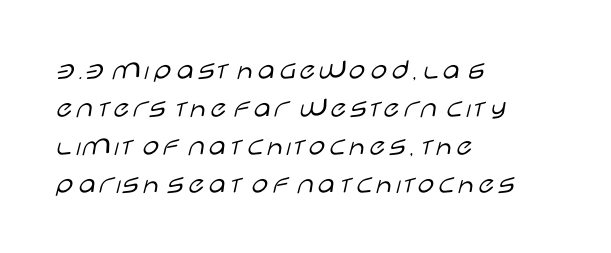
The image shows 30 px light, wide sans-serif type; set left-aligned, normal line spacing (1.27x), normal letter spacing, not underlined; low stroke contrast and a large x-height.
